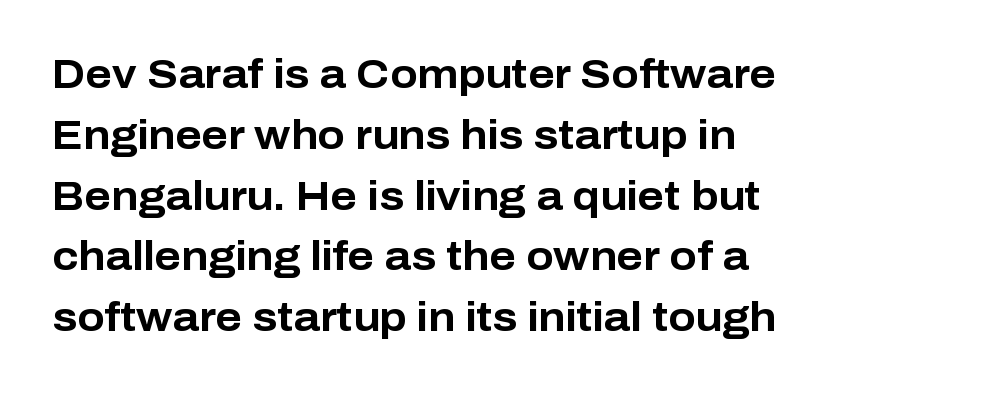
Q: Is the text bold? A: Yes.
Q: Is the text italic (slanted)? A: No, it is upright.
Q: Is the typeface a serif or a sans-serif typeface? A: Sans-serif.
Q: Is the text underlined? A: No.
Q: How is the paragraph aligned? A: Left-aligned.
Q: Is the spacing between letters normal or unusually wide? A: Normal.
Q: Is the spacing between lines tight, normal or loose? A: Normal.
Q: Width (condensed, normal, or wide)? A: Normal.
Q: Stroke contrast? A: Low.
Q: x-height? A: Medium.
Q: Monospaced? A: No.
